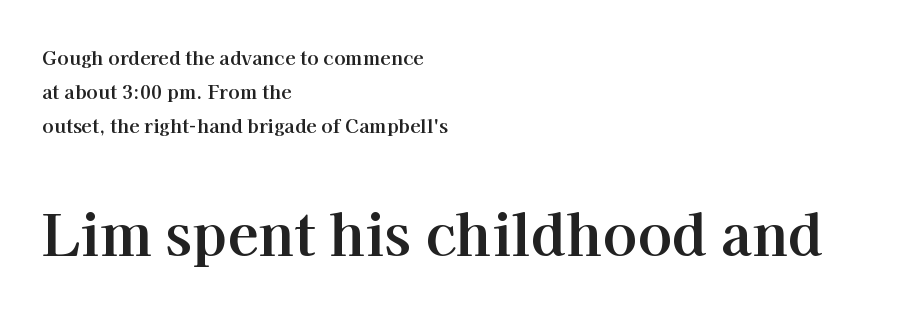
The image shows 57 px bold serif type, upright; set left-aligned, line spacing 1.78x, normal letter spacing, not underlined; the second (bottom) block is 3.0x larger; high stroke contrast and a medium x-height.
